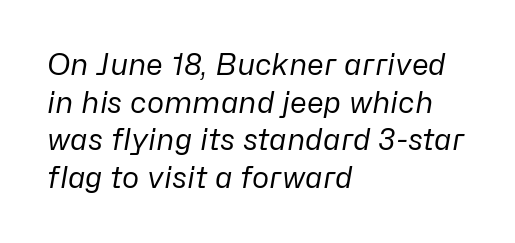
A quiet, ordinary-to-light weight characterises the typeface. Anything drawn beneath the words? Only blank space. Is this a fixed-width face? No — the glyphs have proportional, varying widths. The space between consecutive lines is moderate. Compared with ordinary roman type, these characters are visibly tilted. These lines keep a tight, regular rhythm from letter to letter.
